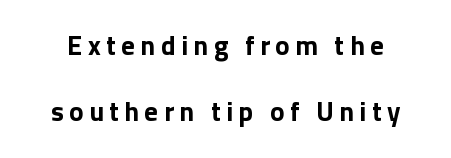
The image shows 27 px bold type, upright; set loose line spacing (2.46x), unusually wide letter spacing (+0.2 em), not underlined.
